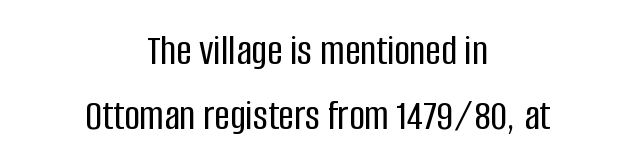
Q: Is the text italic (slanted)? A: No, it is upright.
Q: Is the typeface a serif or a sans-serif typeface? A: Sans-serif.
Q: Is the text underlined? A: No.
Q: How is the paragraph aligned? A: Centered.
Q: Is the spacing between letters normal or unusually wide? A: Normal.
Q: Is the spacing between lines tight, normal or loose? A: Normal.
Q: Width (condensed, normal, or wide)? A: Condensed.
Q: Stroke contrast? A: Low.
Q: x-height? A: Large.
Q: Monospaced? A: No.
